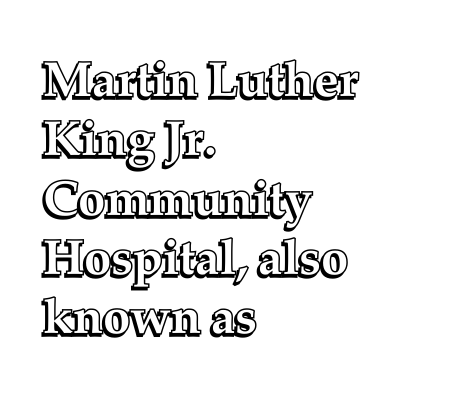
{"italic": "no", "width": "normal", "x_height": "medium", "monospaced": "no", "underline": "no", "align": "left", "line_spacing_ratio": 1.21, "letter_spacing": "normal", "letter_spacing_em": 0.0, "glyph_px": 49}
